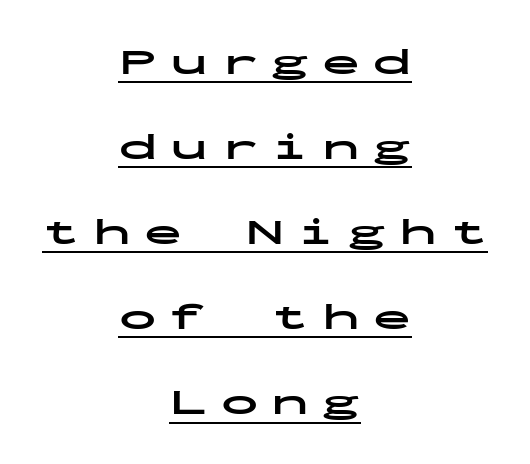
Q: Is the text bold? A: Yes.
Q: Is the text italic (slanted)? A: No, it is upright.
Q: Is the typeface a serif or a sans-serif typeface? A: Sans-serif.
Q: Is the text underlined? A: Yes.
Q: How is the paragraph aligned? A: Centered.
Q: Is the spacing between letters normal or unusually wide? A: Unusually wide.
Q: Is the spacing between lines tight, normal or loose? A: Loose.
Q: Width (condensed, normal, or wide)? A: Wide.
Q: Stroke contrast? A: Low.
Q: x-height? A: Medium.
Q: Monospaced? A: Yes.
